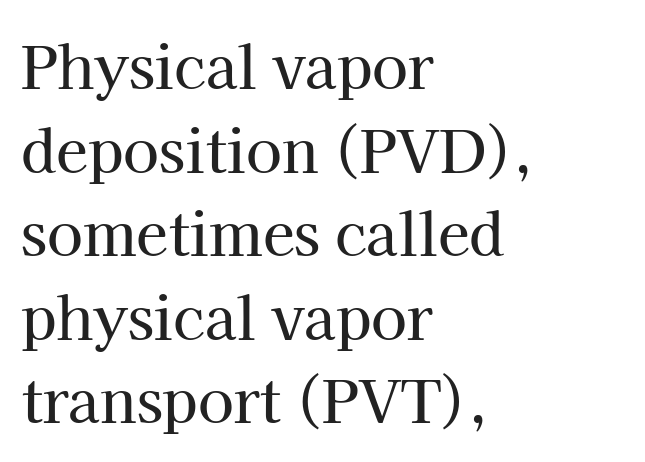
The image shows 58 px serif type, upright; set left-aligned, normal line spacing (1.44x), normal letter spacing, not underlined; high stroke contrast and a medium x-height.
